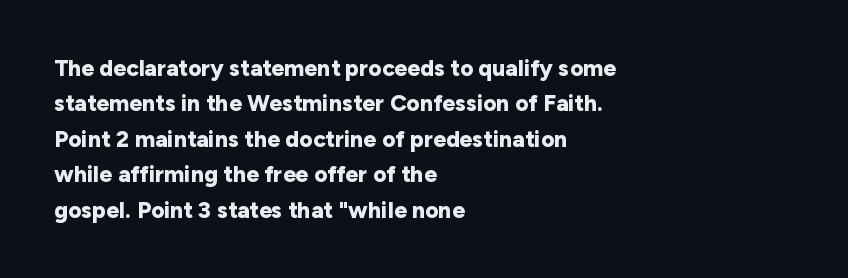
The strip under each line holds only bare page. The designer left line spacing at the default. Typeset ragged right — the left edge is the straight one. Heavy-handed strokes throughout: this text is bold.
